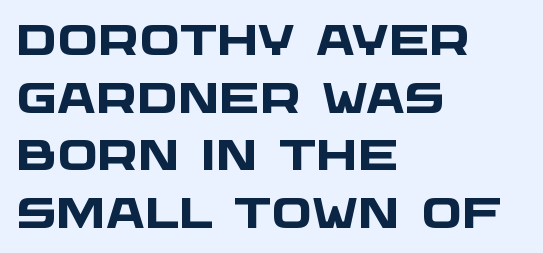
Spacing between characters is what you'd get straight out of the box. Quick note: underline off. You can tell from the bare stems that sans-serif type was used. Where is the straight margin? On the left. Here the designer chose a conventional face with non-uniform glyph widths.
